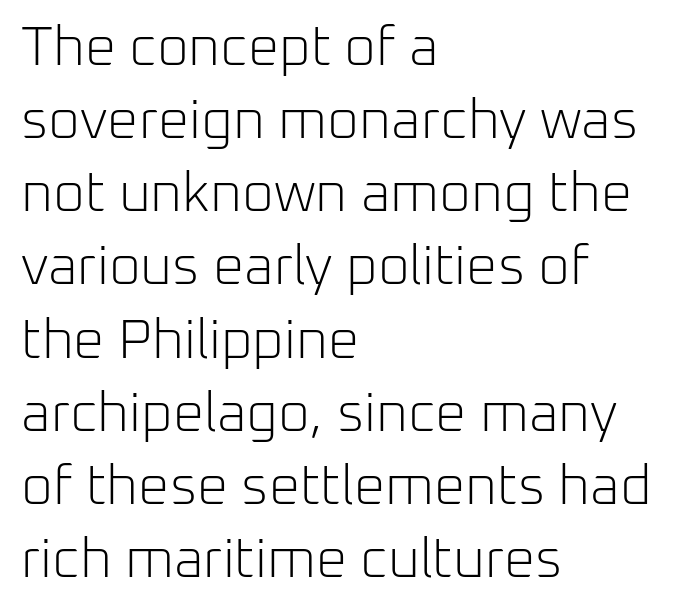
{"serif": "no", "italic": "no", "bold": "no", "weight": "light", "width": "normal", "stroke_contrast": "low", "x_height": "medium", "monospaced": "no", "underline": "no", "align": "left", "line_spacing": "normal", "line_spacing_ratio": 1.33, "letter_spacing": "normal", "letter_spacing_em": 0.0, "glyph_px": 55}
